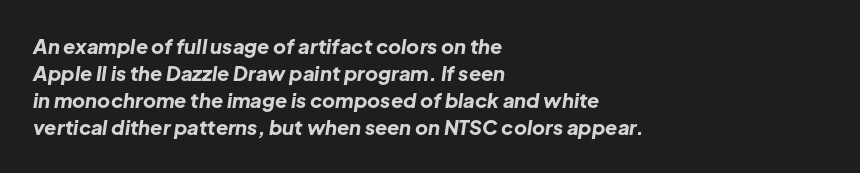
Students, this is bold: see how much ink each stroke carries. Characters are canted at an angle relative to the baseline's perpendicular. Regarding leading, the lines here are spaced in the standard way. Each word holds together tightly as a unit, with standard inter-letter gaps.
